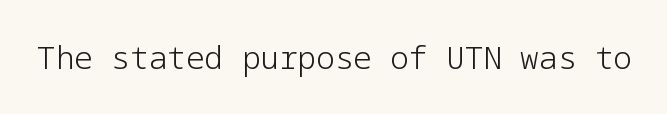
The image shows 31 px light sans-serif type, upright; set normal letter spacing, not underlined; low stroke contrast and a medium x-height.
